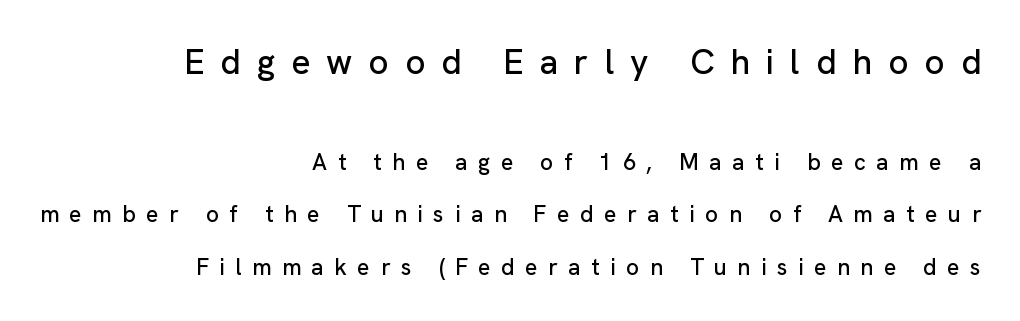
Successive baselines arrive slowly, with a big drop between each. The font family rendered here belongs to the sans-serif group. The composition opens big and finishes small. Quick note: not italic, upright.
